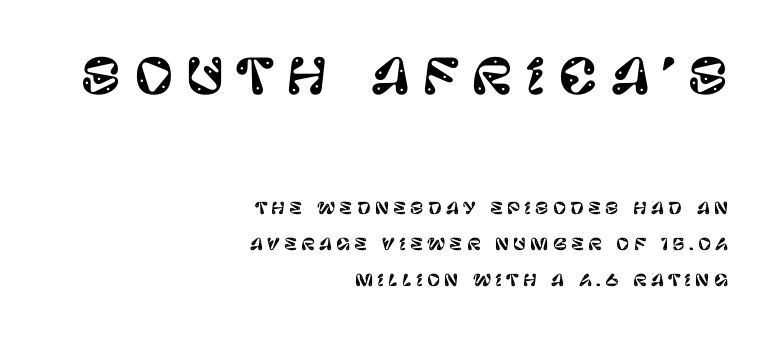
Block one is the big one; block two sits smaller underneath. Students, note that the glyphs here are deliberately spaced far apart. Rows of type keep a wide berth in the vertical direction. This sample has the flowing, uneven cadence of proportional lettering. The passage shown is typeset with a sans-serif family.
